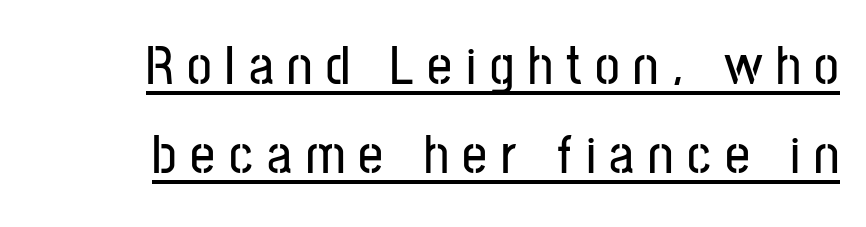
Q: Is the text italic (slanted)? A: No, it is upright.
Q: Is the typeface a serif or a sans-serif typeface? A: Sans-serif.
Q: Is the text underlined? A: Yes.
Q: Is the spacing between letters normal or unusually wide? A: Unusually wide.
Q: Is the spacing between lines tight, normal or loose? A: Normal.
Q: Width (condensed, normal, or wide)? A: Condensed.
Q: Stroke contrast? A: Low.
Q: x-height? A: Medium.
Q: Monospaced? A: No.
